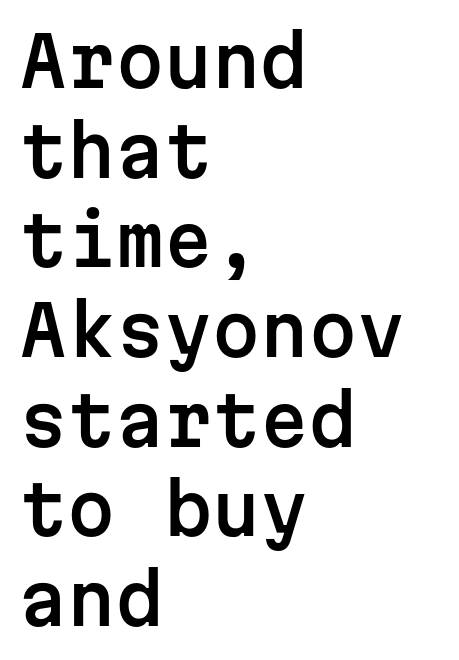
{"serif": "no", "italic": "no", "width": "normal", "stroke_contrast": "low", "x_height": "medium", "monospaced": "yes", "underline": "no", "align": "left", "line_spacing": "normal", "line_spacing_ratio": 1.3, "letter_spacing": "normal", "letter_spacing_em": 0.0, "glyph_px": 69}
